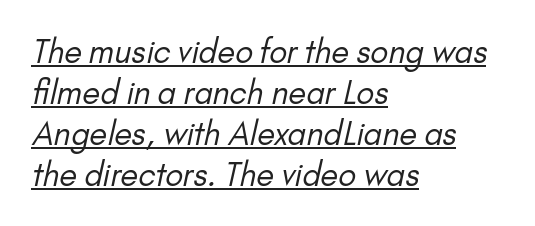
The image shows 32 px regular-weight sans-serif type; set left-aligned, normal line spacing (1.28x), normal letter spacing, underlined; low stroke contrast and a small x-height.
